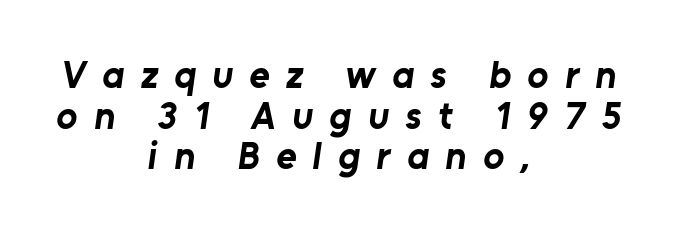
Q: Is the text bold? A: Yes.
Q: Is the typeface a serif or a sans-serif typeface? A: Sans-serif.
Q: Is the text underlined? A: No.
Q: How is the paragraph aligned? A: Centered.
Q: Is the spacing between letters normal or unusually wide? A: Unusually wide.
Q: Is the spacing between lines tight, normal or loose? A: Tight.
Q: Width (condensed, normal, or wide)? A: Normal.
Q: Stroke contrast? A: Low.
Q: x-height? A: Medium.
Q: Monospaced? A: No.
